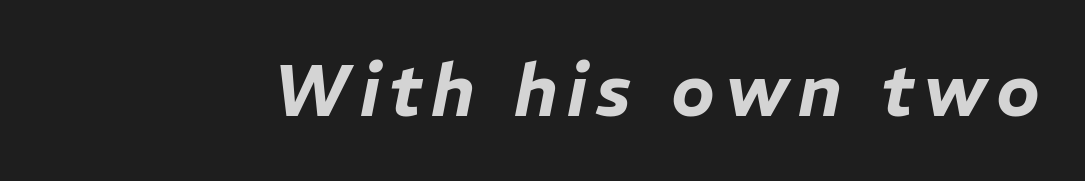
Q: Is the text italic (slanted)? A: Yes, it leans right by about 11 degrees.
Q: Is the text underlined? A: No.
Q: Width (condensed, normal, or wide)? A: Normal.
Q: Stroke contrast? A: Low.
Q: x-height? A: Medium.
Q: Monospaced? A: No.
